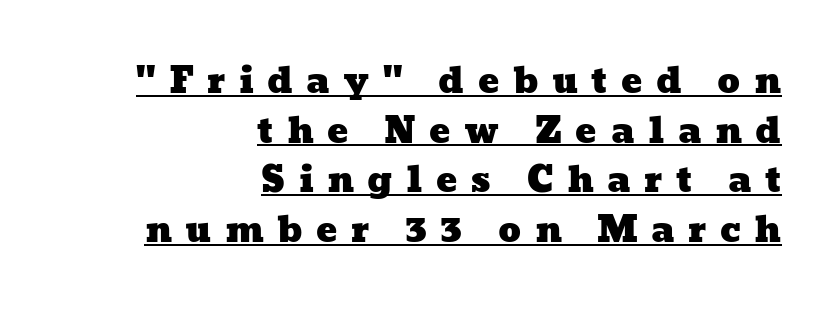
The image shows 35 px wide type; set right-aligned, normal line spacing (1.42x), unusually wide letter spacing (+0.38 em), underlined; low stroke contrast and a medium x-height.
